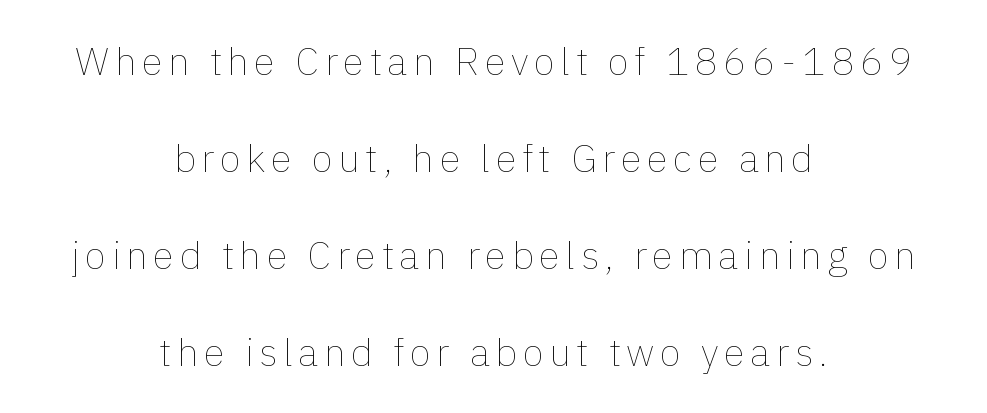
The image shows 39 px thin type, upright; set centered, loose line spacing (2.49x), not underlined; a medium x-height.
